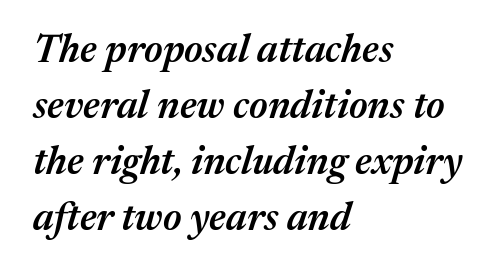
The image shows 39 px semibold type, italic (leaning right); set left-aligned, normal line spacing (1.44x), normal letter spacing, not underlined; medium stroke contrast and a medium x-height.
